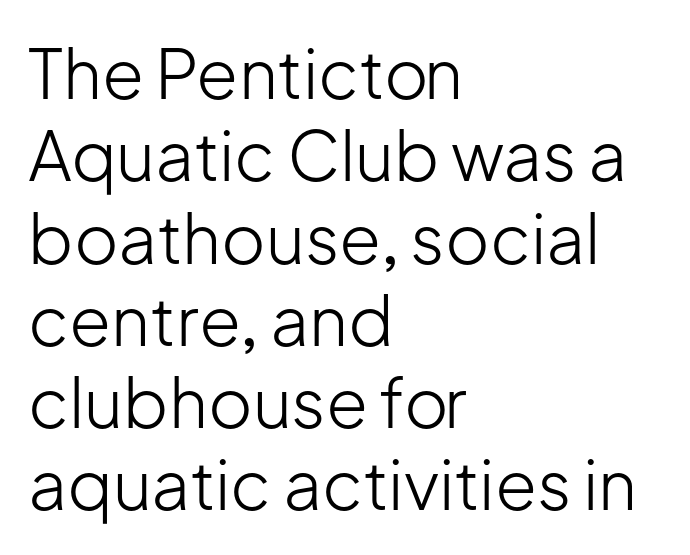
Words appear dense and cohesive because spacing is normal. The letterforms sit at book weight or below. The text was rendered using a sans face with plain stroke endings. The letters stand upright; this is a roman face. Character widths vary here, with narrow letters taking less room than wide ones.
